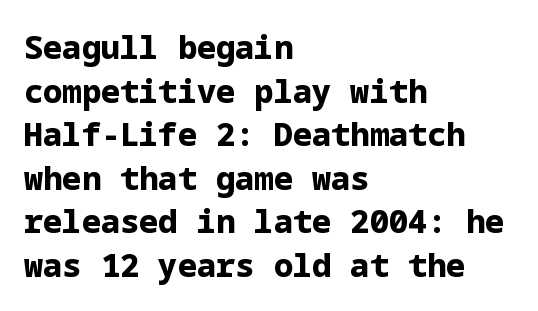
The image shows 32 px bold sans-serif type, upright; set left-aligned, normal line spacing (1.36x), normal letter spacing, not underlined; low stroke contrast and a medium x-height.
